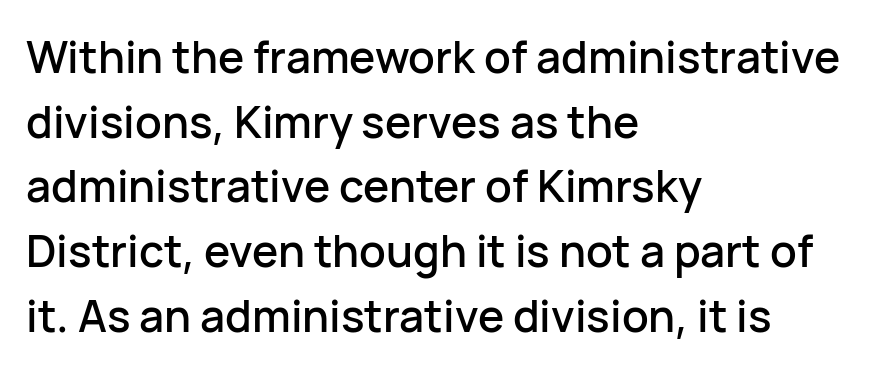
{"serif": "no", "italic": "no", "width": "normal", "stroke_contrast": "low", "x_height": "medium", "monospaced": "no", "underline": "no", "align": "left", "line_spacing": "normal", "line_spacing_ratio": 1.47, "letter_spacing": "normal", "letter_spacing_em": 0.0, "glyph_px": 44}
